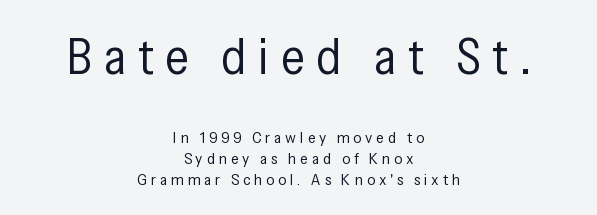
The image shows 49 px regular-weight, condensed sans-serif type, upright; set centered, normal line spacing (1.29x), unusually wide letter spacing (+0.24 em), not underlined; the first (top) block is 3.06x larger; low stroke contrast and a medium x-height.
